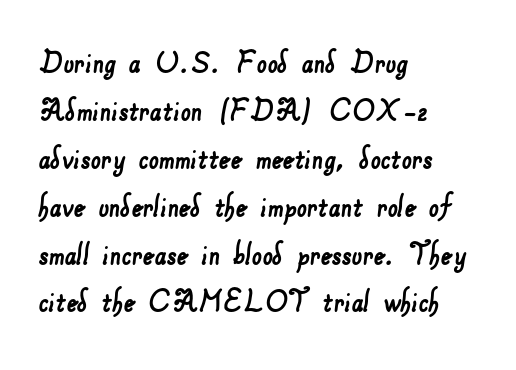
The image shows 36 px sans-serif type; set left-aligned, normal line spacing (1.33x), normal letter spacing, not underlined; low stroke contrast and a small x-height.
